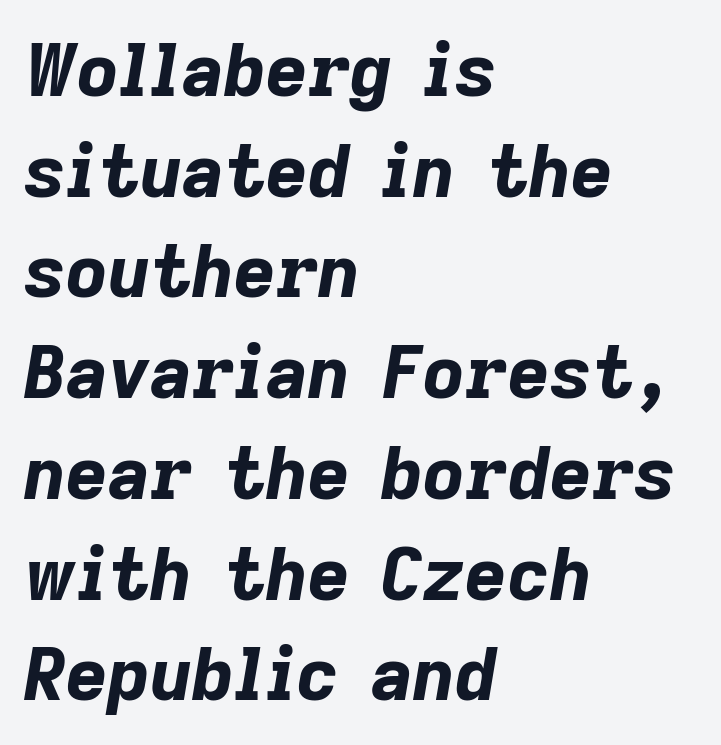
Q: Is the text bold? A: Yes.
Q: Is the text italic (slanted)? A: Yes, it leans right by about 9 degrees.
Q: Is the text underlined? A: No.
Q: How is the paragraph aligned? A: Left-aligned.
Q: Is the spacing between letters normal or unusually wide? A: Normal.
Q: Is the spacing between lines tight, normal or loose? A: Normal.
Q: Width (condensed, normal, or wide)? A: Normal.
Q: Stroke contrast? A: Low.
Q: x-height? A: Medium.
Q: Monospaced? A: No.
